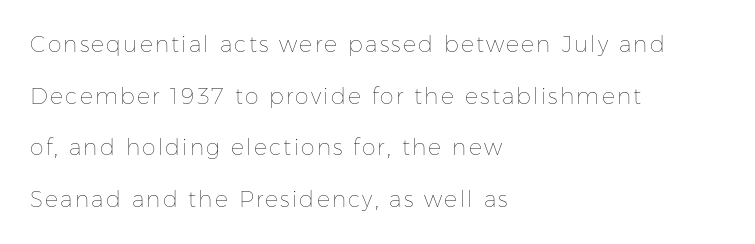
The image shows 22 px text type, upright; set left-aligned, loose line spacing (2.35x), not underlined.
